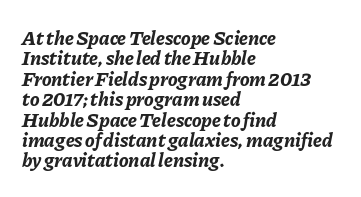
Q: Is the text bold? A: Yes.
Q: Is the text italic (slanted)? A: Yes, it leans right by about 11 degrees.
Q: Is the text underlined? A: No.
Q: How is the paragraph aligned? A: Left-aligned.
Q: Is the spacing between letters normal or unusually wide? A: Normal.
Q: Is the spacing between lines tight, normal or loose? A: Tight.
